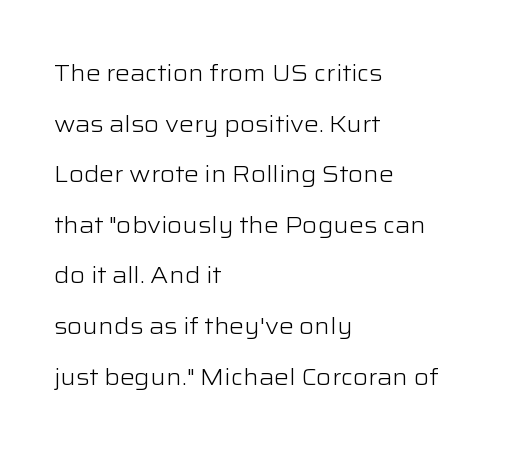
Q: Is the text bold? A: No.
Q: Is the text italic (slanted)? A: No, it is upright.
Q: Is the text underlined? A: No.
Q: How is the paragraph aligned? A: Left-aligned.
Q: Is the spacing between letters normal or unusually wide? A: Normal.
Q: Is the spacing between lines tight, normal or loose? A: Loose.
